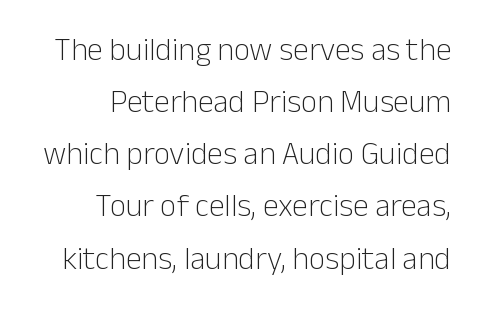
Q: Is the text bold? A: No.
Q: Is the text italic (slanted)? A: No, it is upright.
Q: Is the typeface a serif or a sans-serif typeface? A: Sans-serif.
Q: Is the text underlined? A: No.
Q: How is the paragraph aligned? A: Right-aligned.
Q: Is the spacing between letters normal or unusually wide? A: Normal.
Q: Is the spacing between lines tight, normal or loose? A: Normal.
Q: Width (condensed, normal, or wide)? A: Normal.
Q: Stroke contrast? A: Low.
Q: x-height? A: Medium.
Q: Monospaced? A: No.
